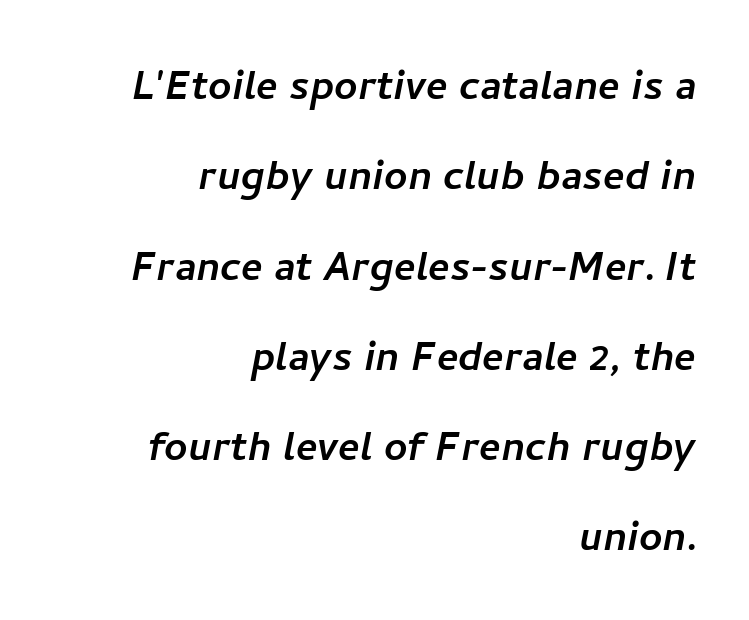
The letterforms sit shoulder to shoulder at normal distance. The glyphs are unaccompanied by any horizontal stroke below them. Reading down the block, your eye finds every line finishing at a fixed right position. A typesetter would call this proportional, since set widths differ per character. This is sans-serif lettering, the kind often seen on screens and signage.
